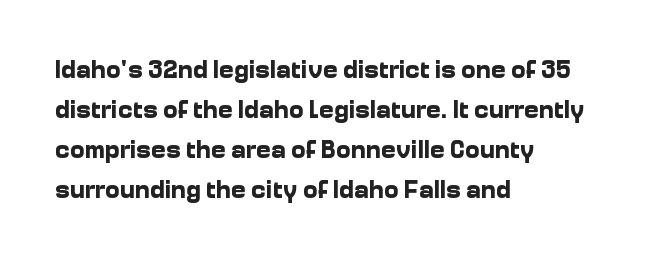
Q: Is the text bold? A: Yes.
Q: Is the text italic (slanted)? A: No, it is upright.
Q: Is the text underlined? A: No.
Q: How is the paragraph aligned? A: Left-aligned.
Q: Is the spacing between letters normal or unusually wide? A: Normal.
Q: Is the spacing between lines tight, normal or loose? A: Normal.
